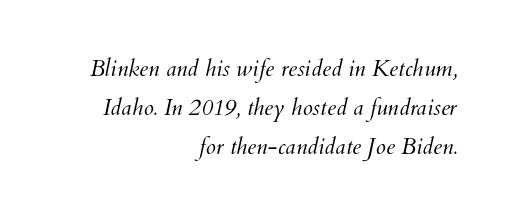
{"bold": "no", "underline": "no", "align": "right", "line_spacing": "normal", "line_spacing_ratio": 1.7, "letter_spacing": "normal", "letter_spacing_em": 0.0, "glyph_px": 23}
